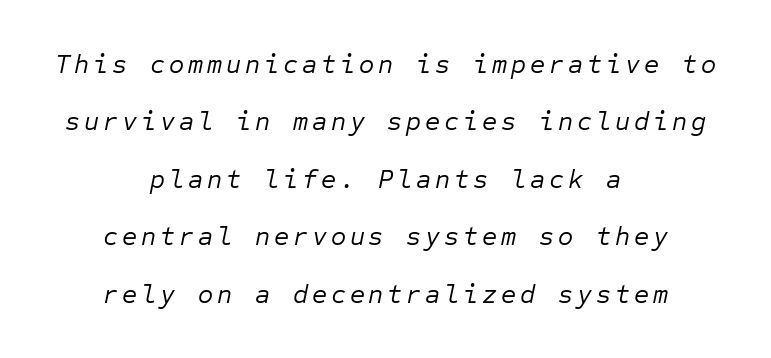
{"italic": "yes", "lean": "right", "slant_degrees": 12, "bold": "no", "underline": "no", "align": "center", "line_spacing": "loose", "line_spacing_ratio": 2.21, "glyph_px": 26}
